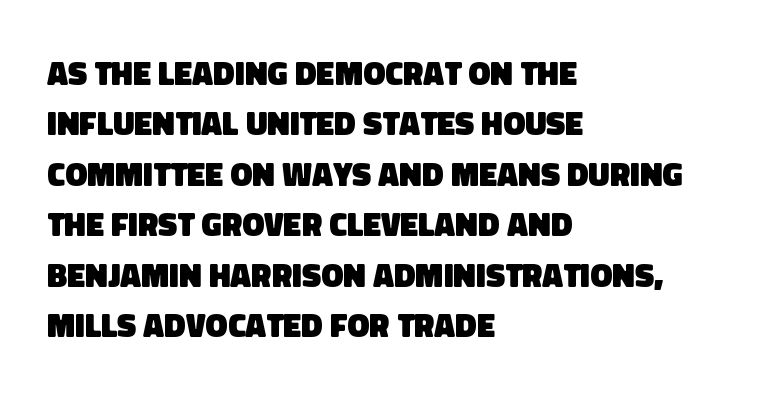
Q: Is the text bold? A: Yes.
Q: Is the typeface a serif or a sans-serif typeface? A: Sans-serif.
Q: Is the text underlined? A: No.
Q: How is the paragraph aligned? A: Left-aligned.
Q: Is the spacing between letters normal or unusually wide? A: Normal.
Q: Is the spacing between lines tight, normal or loose? A: Normal.
Q: Width (condensed, normal, or wide)? A: Normal.
Q: Stroke contrast? A: Low.
Q: x-height? A: Large.
Q: Monospaced? A: No.
